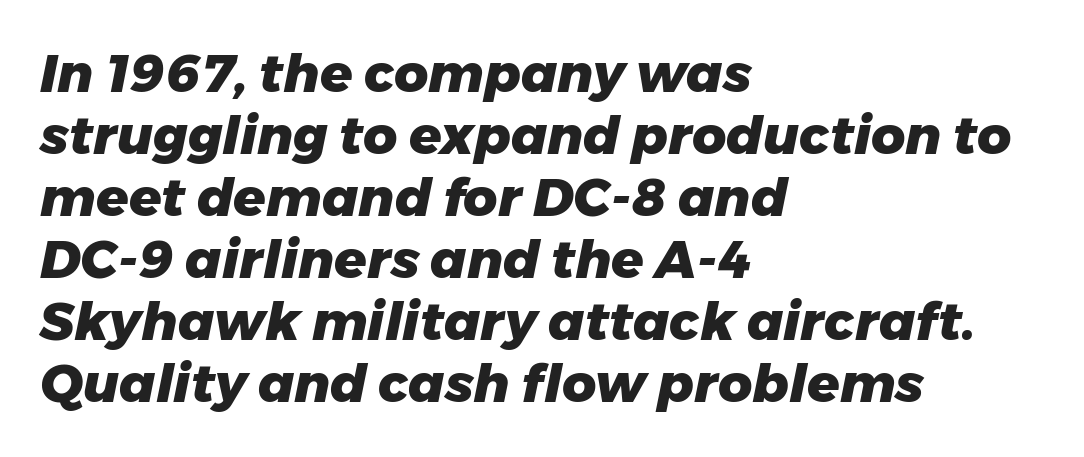
Does extra space separate the letters? No, they use regular spacing. Here the designer chose a conventional face with non-uniform glyph widths. Would a proofreader flag this as italicized? Yes. Set as a true bold cut, around the 700 mark. The compositor pushed each line to the left boundary. No word sits above an underline.
